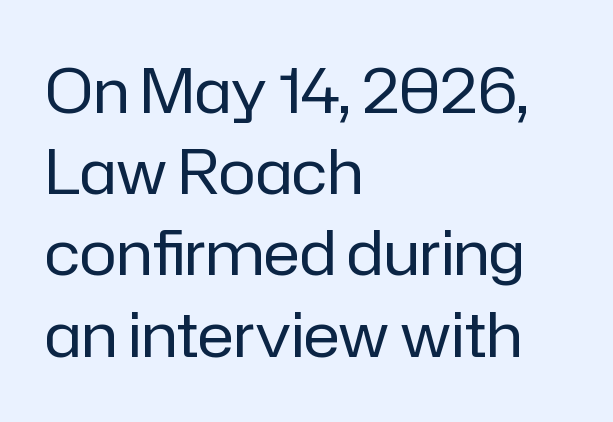
{"serif": "no", "italic": "no", "bold": "no", "weight": "regular", "width": "normal", "stroke_contrast": "low", "x_height": "medium", "monospaced": "no", "underline": "no", "align": "left", "line_spacing": "normal", "line_spacing_ratio": 1.31, "letter_spacing": "normal", "letter_spacing_em": 0.0, "glyph_px": 62}
